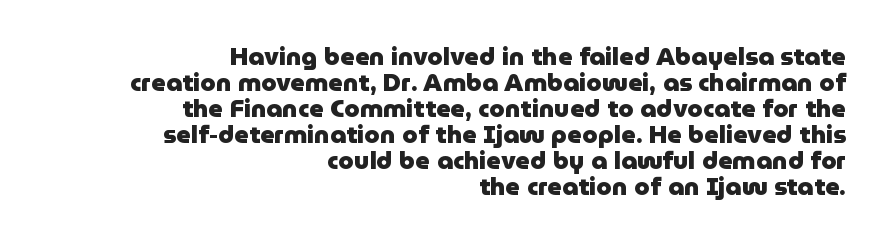
Q: Is the text bold? A: Yes.
Q: Is the text italic (slanted)? A: No, it is upright.
Q: Is the text underlined? A: No.
Q: How is the paragraph aligned? A: Right-aligned.
Q: Is the spacing between letters normal or unusually wide? A: Normal.
Q: Is the spacing between lines tight, normal or loose? A: Tight.
